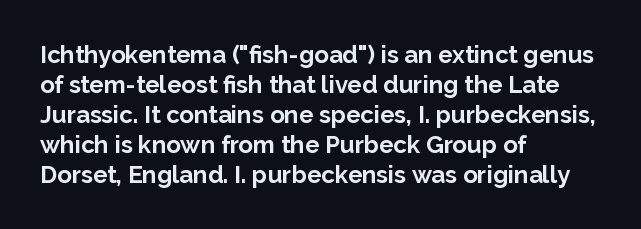
The characters look thick and weighty, a clear bold. Rows of type keep a routine distance in the vertical direction. Each word holds together tightly as a unit, with standard inter-letter gaps. Does the copy run flush right? No — it runs flush left. Beneath every word, the page is bare.
